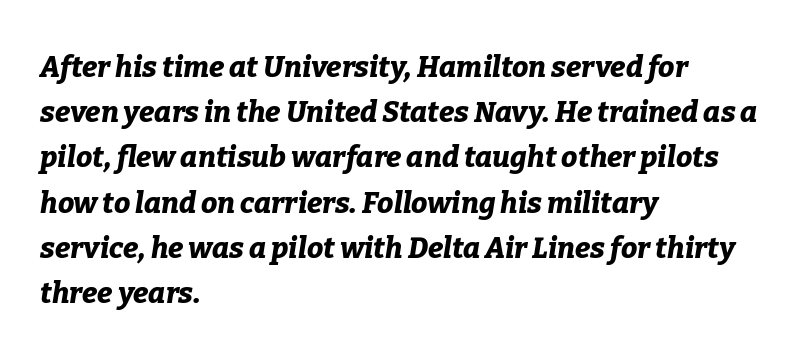
{"italic": "yes", "lean": "right", "slant_degrees": 9, "bold": "yes", "weight": "bold", "width": "normal", "stroke_contrast": "low", "x_height": "medium", "monospaced": "no", "underline": "no", "align": "left", "line_spacing": "normal", "line_spacing_ratio": 1.56, "letter_spacing": "normal", "letter_spacing_em": 0.0, "glyph_px": 29}
